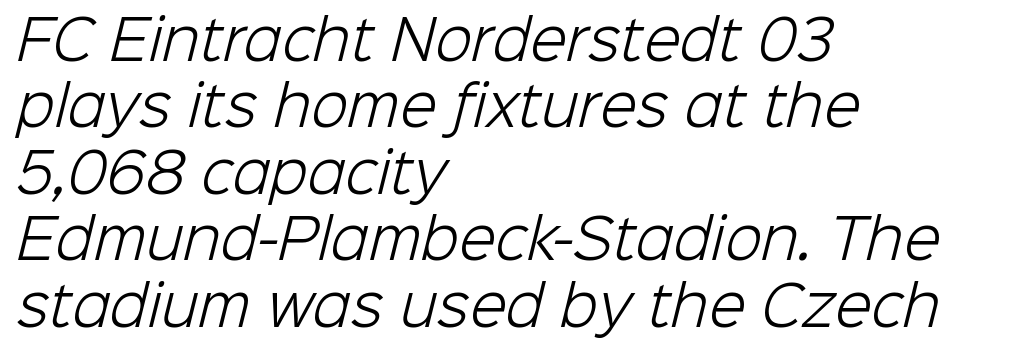
Q: Is the text bold? A: No.
Q: Is the typeface a serif or a sans-serif typeface? A: Sans-serif.
Q: Is the text underlined? A: No.
Q: How is the paragraph aligned? A: Left-aligned.
Q: Is the spacing between letters normal or unusually wide? A: Normal.
Q: Width (condensed, normal, or wide)? A: Normal.
Q: Stroke contrast? A: Low.
Q: x-height? A: Medium.
Q: Monospaced? A: No.
